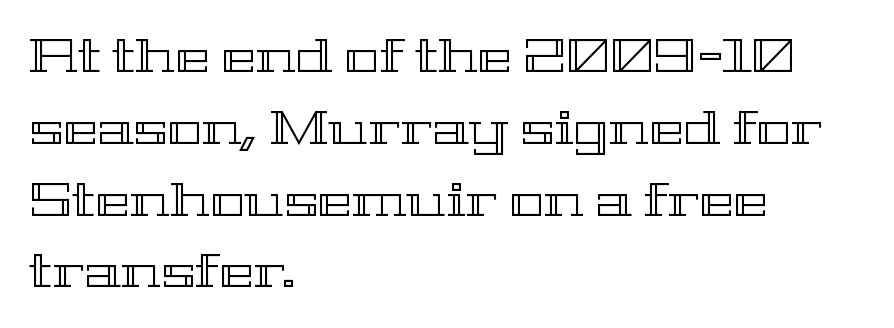
The image shows 46 px wide type, upright; set left-aligned, normal line spacing (1.56x), normal letter spacing, not underlined; a medium x-height.
